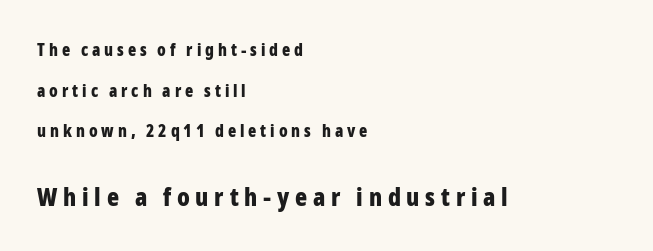
Style check: upright. Typeset ragged right — the left edge is the straight one. Does the leading feel generous? Absolutely, it's lavish. Compared with an ordinary text face, these strokes are far heavier — a full bold.
